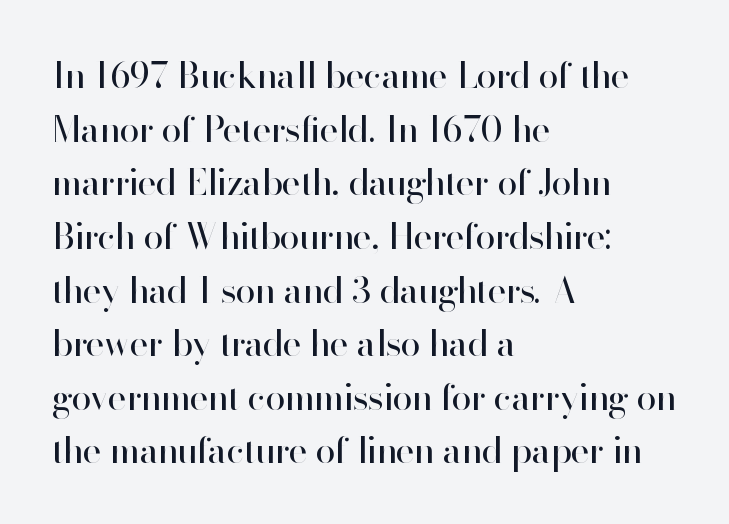
The image shows 36 px regular-weight sans-serif type, upright; set left-aligned, normal line spacing (1.49x), normal letter spacing, not underlined; high stroke contrast and a small x-height.
